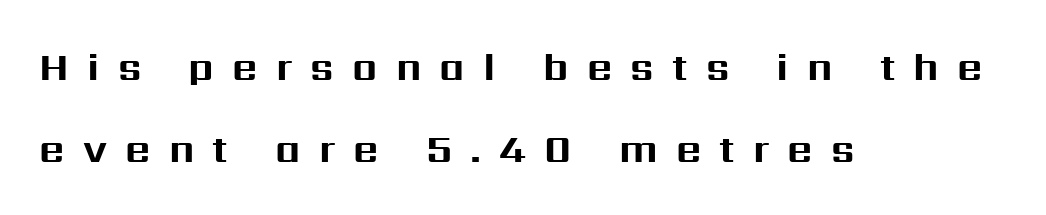
The image shows 39 px bold sans-serif type, upright; set left-aligned, loose line spacing (2.1x), unusually wide letter spacing (+0.47 em), not underlined; medium stroke contrast and a medium x-height.
